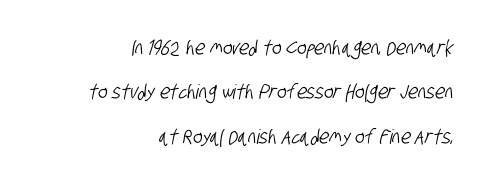
The image shows 20 px text type; set right-aligned, loose line spacing (2.22x), normal letter spacing, not underlined.
